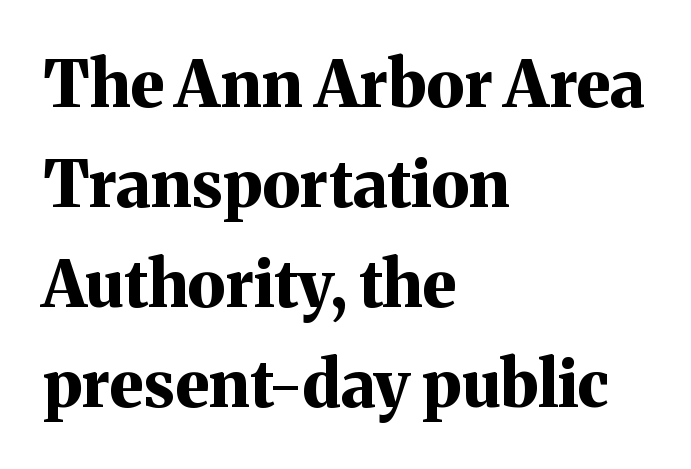
A serif font was chosen for this passage. The face used here is proportionally spaced, like ordinary book or web type. Weight: bold. In terms of letterspacing, this is plain default setting. Tall strokes in this sample are plumb rather than angled.
